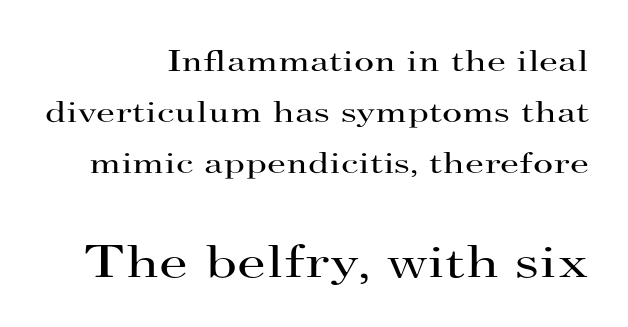
{"serif": "yes", "italic": "no", "bold": "no", "weight": "regular", "width": "wide", "stroke_contrast": "high", "x_height": "small", "monospaced": "no", "underline": "no", "align": "right", "line_spacing": "normal", "line_spacing_ratio": 1.64, "letter_spacing": "normal", "letter_spacing_em": 0.0, "larger_block": "second", "size_ratio": 1.52, "glyph_px": 47}
